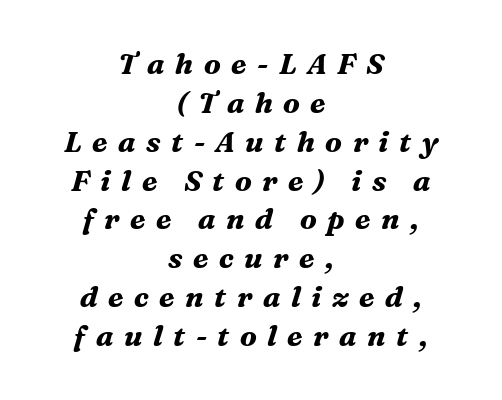
Q: Is the text bold? A: Yes.
Q: Is the text italic (slanted)? A: Yes, it leans right by about 16 degrees.
Q: Is the typeface a serif or a sans-serif typeface? A: Serif.
Q: Is the text underlined? A: No.
Q: How is the paragraph aligned? A: Centered.
Q: Is the spacing between letters normal or unusually wide? A: Unusually wide.
Q: Is the spacing between lines tight, normal or loose? A: Normal.
Q: Width (condensed, normal, or wide)? A: Normal.
Q: Stroke contrast? A: Medium.
Q: x-height? A: Medium.
Q: Monospaced? A: No.
